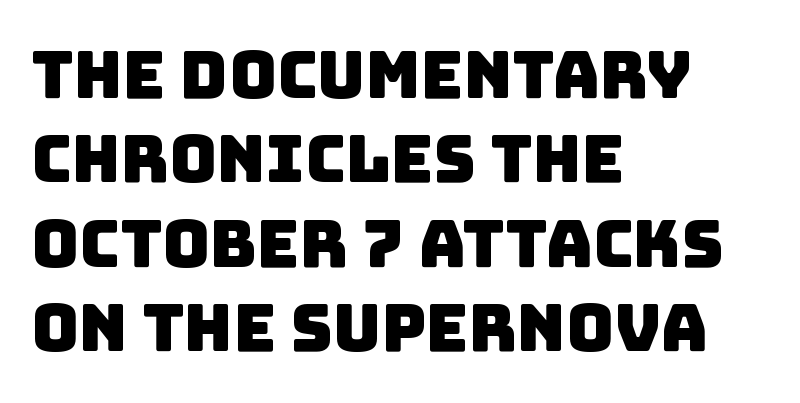
Q: Is the typeface a serif or a sans-serif typeface? A: Sans-serif.
Q: Is the text underlined? A: No.
Q: How is the paragraph aligned? A: Left-aligned.
Q: Is the spacing between letters normal or unusually wide? A: Normal.
Q: Is the spacing between lines tight, normal or loose? A: Normal.
Q: Width (condensed, normal, or wide)? A: Normal.
Q: Stroke contrast? A: Low.
Q: x-height? A: Large.
Q: Monospaced? A: No.
